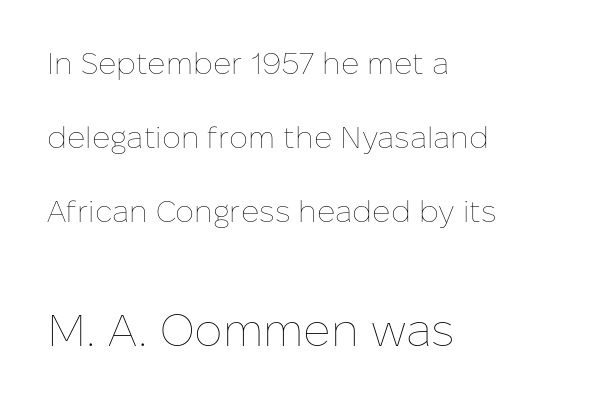
The image shows 45 px thin type, upright; set left-aligned, loose line spacing (2.47x), normal letter spacing, not underlined; the second (bottom) block is 1.5x larger; low stroke contrast and a medium x-height.
